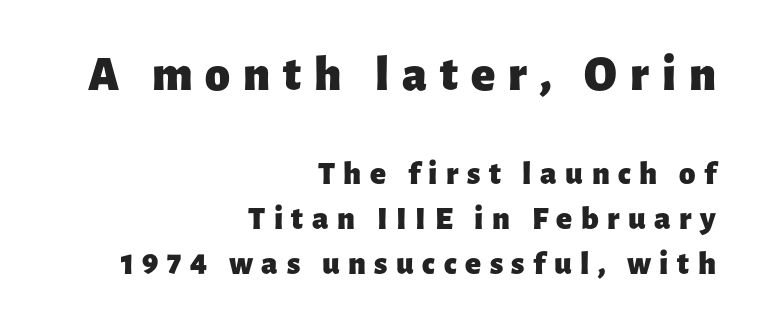
{"serif": "no", "italic": "no", "bold": "yes", "weight": "heavy", "width": "normal", "stroke_contrast": "low", "x_height": "medium", "monospaced": "no", "underline": "no", "align": "right", "line_spacing": "normal", "line_spacing_ratio": 1.35, "letter_spacing": "wide", "letter_spacing_em": 0.26, "larger_block": "first", "size_ratio": 1.52, "glyph_px": 50}
